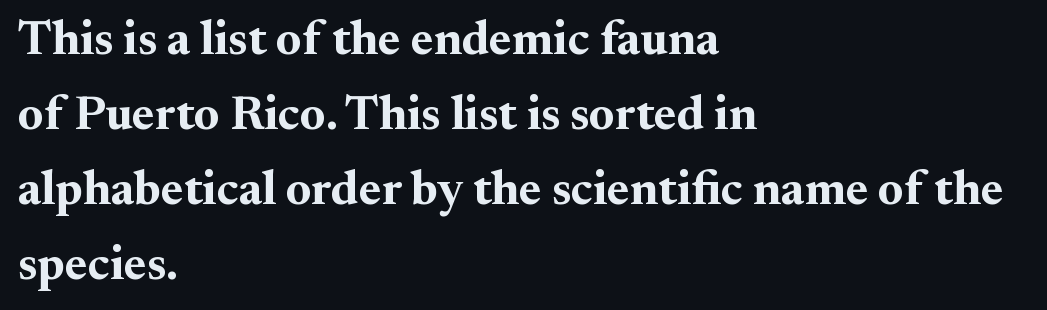
{"serif": "yes", "italic": "no", "bold": "yes", "weight": "bold", "width": "normal", "stroke_contrast": "medium", "x_height": "small", "monospaced": "no", "underline": "no", "align": "left", "line_spacing": "normal", "line_spacing_ratio": 1.56, "letter_spacing": "normal", "letter_spacing_em": 0.0, "glyph_px": 48}
